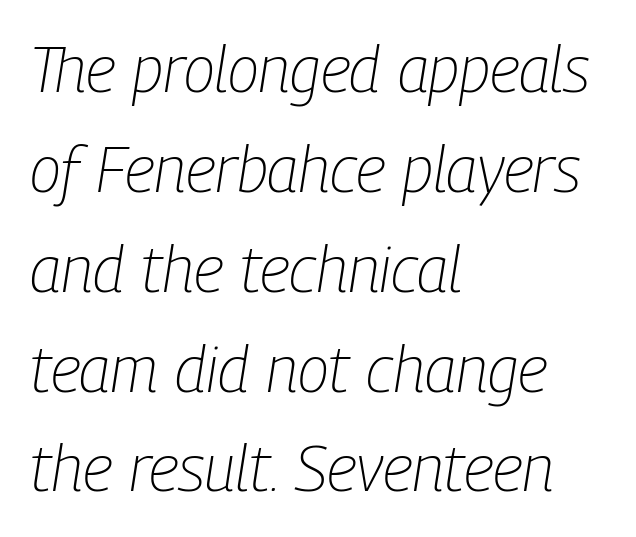
{"italic": "yes", "lean": "right", "slant_degrees": 9, "bold": "no", "weight": "light", "width": "condensed", "stroke_contrast": "low", "x_height": "medium", "monospaced": "no", "underline": "no", "align": "left", "line_spacing": "normal", "line_spacing_ratio": 1.56, "letter_spacing": "normal", "letter_spacing_em": 0.0, "glyph_px": 64}
